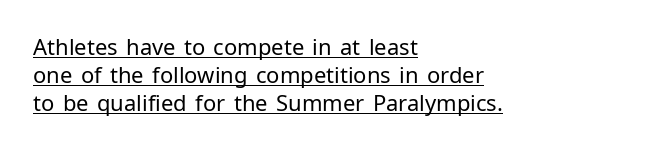
{"italic": "no", "bold": "no", "underline": "yes", "align": "left", "line_spacing": "normal", "line_spacing_ratio": 1.28, "letter_spacing": "normal", "letter_spacing_em": 0.0, "glyph_px": 22}
